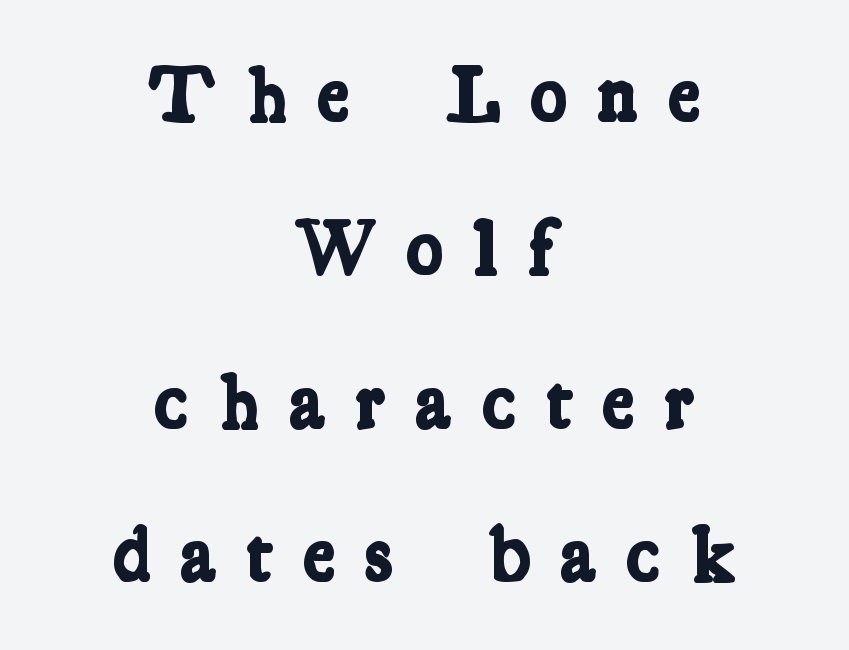
{"serif": "yes", "bold": "yes", "weight": "bold", "width": "condensed", "stroke_contrast": "low", "x_height": "medium", "monospaced": "no", "underline": "no", "align": "center", "line_spacing": "loose", "line_spacing_ratio": 1.94, "letter_spacing": "wide", "letter_spacing_em": 0.37, "glyph_px": 79}
